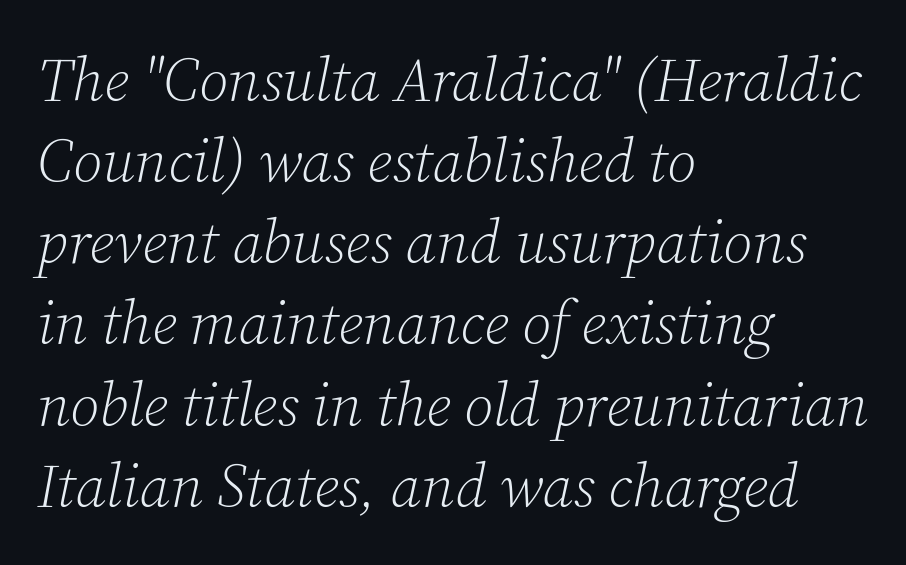
The image shows 61 px light serif type, italic (leaning right); set left-aligned, normal line spacing (1.33x), normal letter spacing, not underlined; low stroke contrast and a medium x-height.
